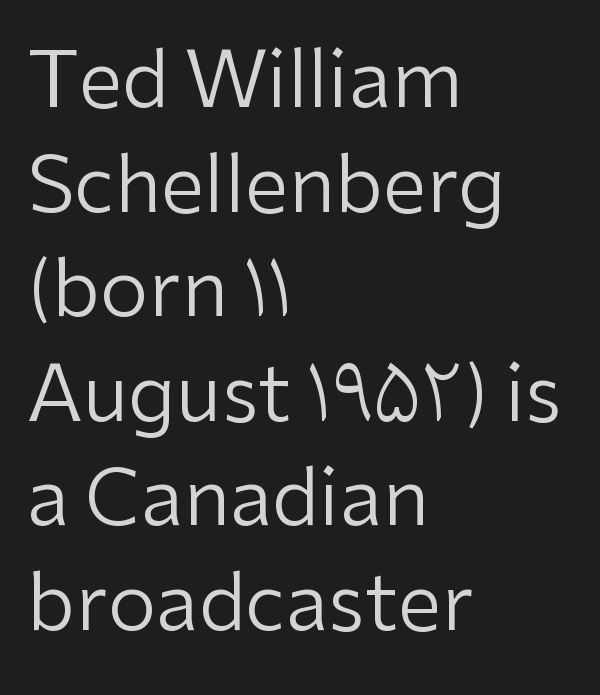
The image shows 78 px regular-weight sans-serif type, upright; set left-aligned, normal line spacing (1.34x), normal letter spacing, not underlined; low stroke contrast and a medium x-height.
